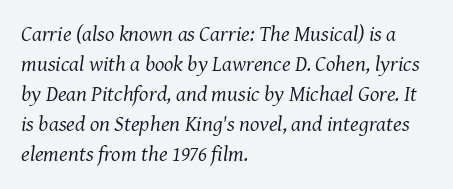
Unmarked baselines from the first word to the last. Notice how the passage keeps a crisp vertical edge on the left only. Reading down the column, the eye jumps a familiar distance to each next line. The rendering keeps characters at their native spacing.
